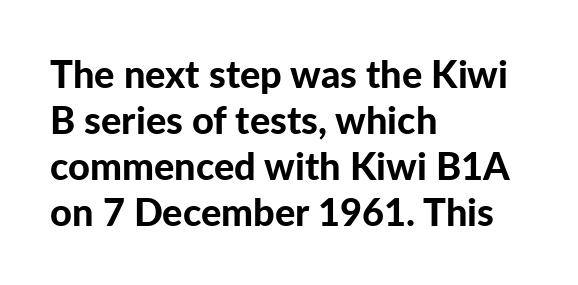
Short note: letters normally spaced. The rendering uses natural spacing where letterforms have individual widths. This sample uses an upright cut, with every glyph sitting square on the baseline. All the whitespace from short lines collects on the right.
